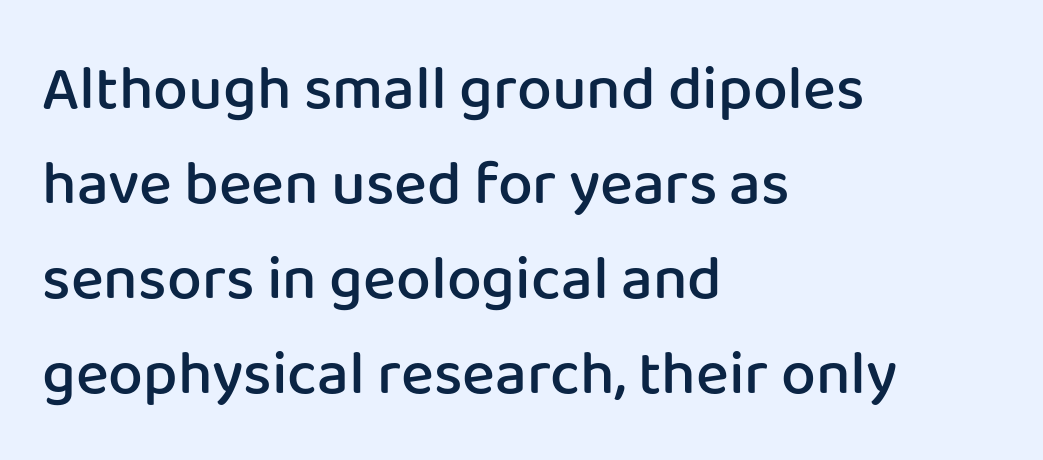
The image shows 62 px semibold sans-serif type, upright; set left-aligned, normal line spacing (1.53x), normal letter spacing, not underlined; low stroke contrast and a medium x-height.
